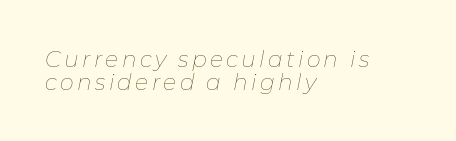
The weight tops out at a normal text grade. Baseline-to-baseline distance is barely more than the letter height. Notice how the stems are inclined rather than vertical — that's the hallmark of italics. The text block is weighted toward the left margin, trailing off unevenly rightward. Just letters on the line, the space beneath them empty.
